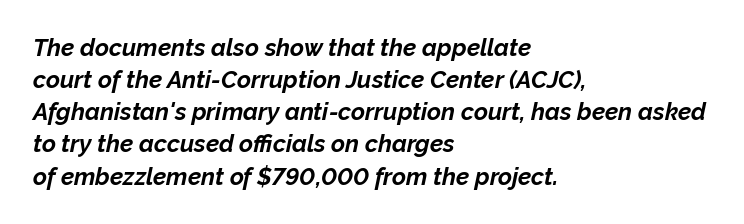
Q: Is the text bold? A: Yes.
Q: Is the text italic (slanted)? A: Yes, it leans right by about 12 degrees.
Q: Is the text underlined? A: No.
Q: How is the paragraph aligned? A: Left-aligned.
Q: Is the spacing between letters normal or unusually wide? A: Normal.
Q: Is the spacing between lines tight, normal or loose? A: Normal.
